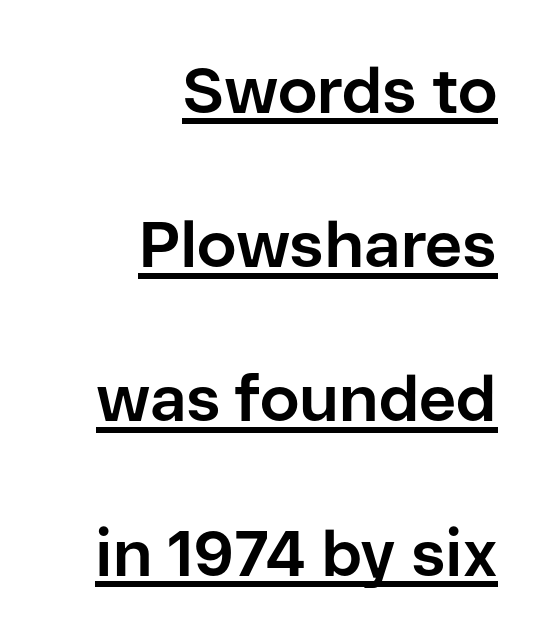
A typesetter would call this proportional, since set widths differ per character. Look at the tracking — it's just the regular setting, nothing added. Quick note: not italic, upright. The rendering uses a large line-height, opening up the rows. Strokes here are thick enough to call this a true bold.
